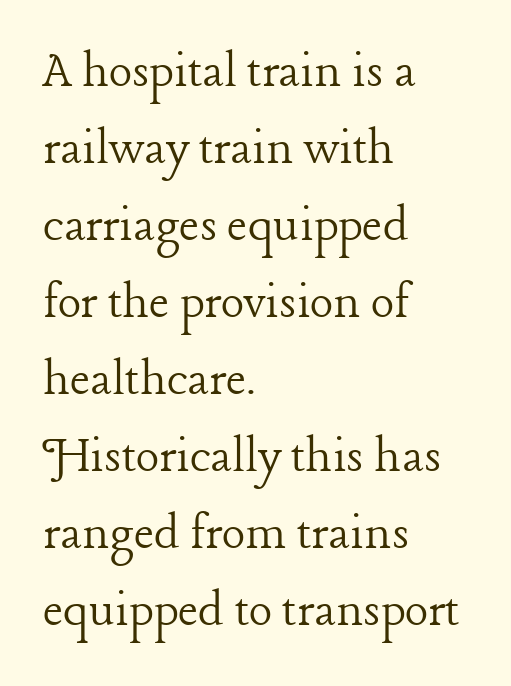
The image shows 55 px light serif type, upright; set left-aligned, normal line spacing (1.4x), normal letter spacing, not underlined; low stroke contrast and a medium x-height.
